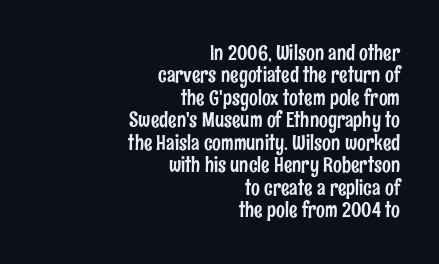
Q: Is the text italic (slanted)? A: No, it is upright.
Q: Is the text underlined? A: No.
Q: How is the paragraph aligned? A: Right-aligned.
Q: Is the spacing between letters normal or unusually wide? A: Normal.
Q: Is the spacing between lines tight, normal or loose? A: Tight.
